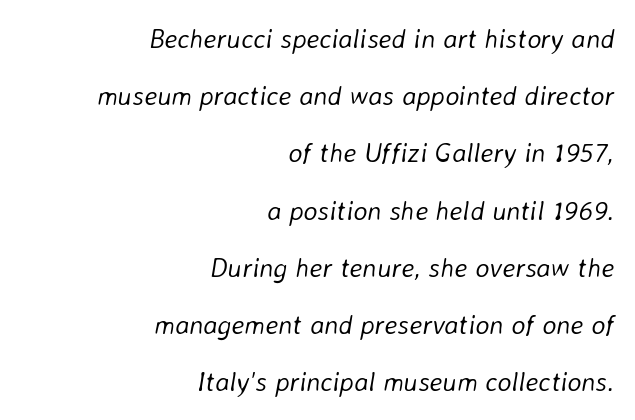
The image shows 27 px text type, italic (leaning right); set right-aligned, loose line spacing (2.12x), normal letter spacing, not underlined.
